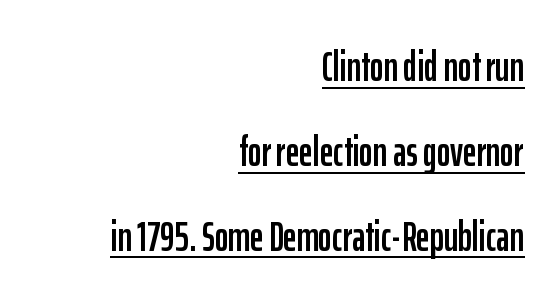
A typesetter would call this zero additional tracking. You could fit nearly another row in the gap between these rows. If you drew a line through each stem, it would be perfectly vertical. Descenders here cross a horizontal rule under the line.
